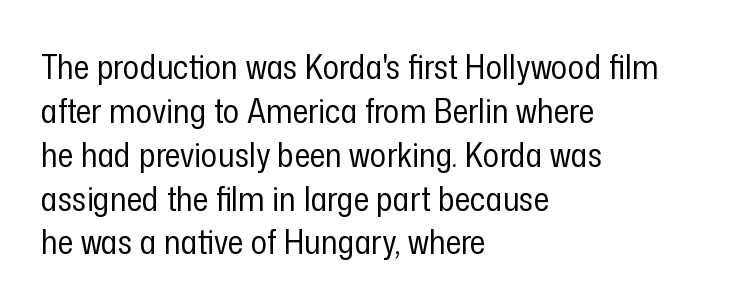
{"serif": "no", "italic": "no", "bold": "no", "weight": "regular", "width": "condensed", "stroke_contrast": "low", "x_height": "medium", "monospaced": "no", "underline": "no", "align": "left", "line_spacing": "normal", "line_spacing_ratio": 1.29, "letter_spacing": "normal", "letter_spacing_em": 0.0, "glyph_px": 34}
